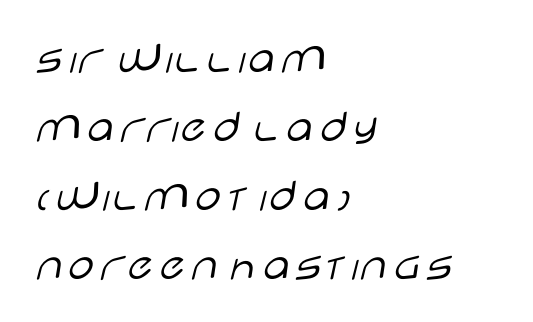
A typesetter would call this proportional, since set widths differ per character. Students, observe: this is what conventionally led text looks like. In terms of letterspacing, this is plain default setting. Descenders hang freely into open space.
